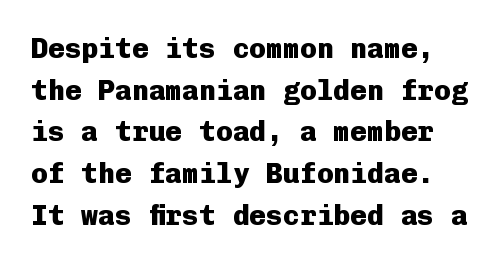
{"serif": "no", "italic": "no", "bold": "yes", "weight": "heavy", "width": "normal", "stroke_contrast": "low", "x_height": "medium", "monospaced": "yes", "underline": "no", "line_spacing": "normal", "line_spacing_ratio": 1.49, "letter_spacing": "normal", "letter_spacing_em": 0.0, "glyph_px": 28}
